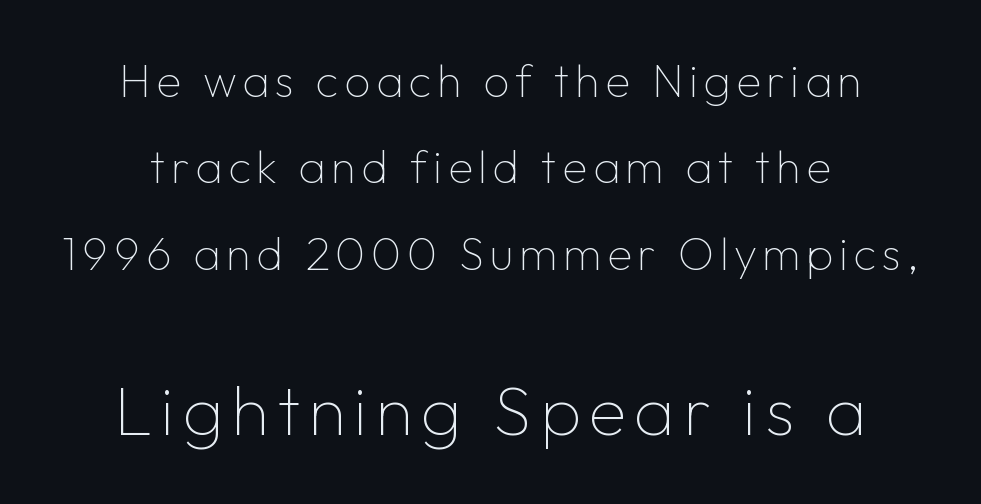
{"serif": "no", "italic": "no", "bold": "no", "weight": "thin", "width": "normal", "stroke_contrast": "low", "x_height": "medium", "monospaced": "no", "underline": "no", "align": "center", "line_spacing_ratio": 1.88, "larger_block": "second", "size_ratio": 1.5, "glyph_px": 69}
